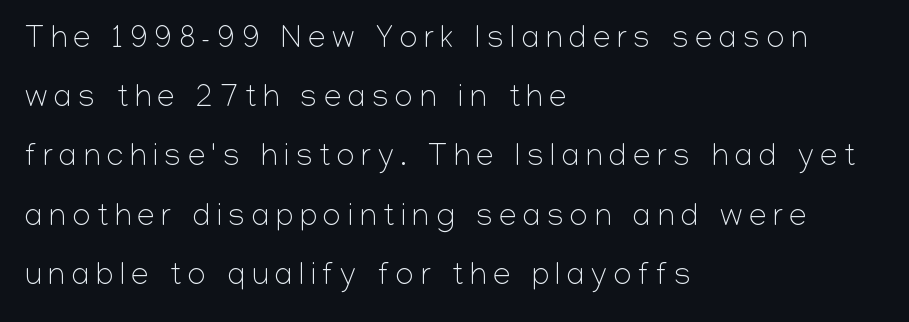
There is plenty of visible air inserted between adjacent glyphs. This rendering uses left alignment, leaving the right contour irregular. Is this a heavy cut? Hardly; it is regular or lighter. Serif or sans? Sans — the stroke terminals are bare.
